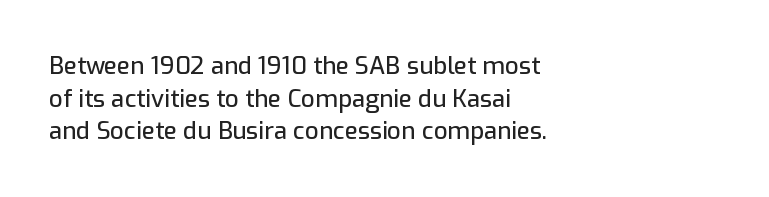
Q: Is the text italic (slanted)? A: No, it is upright.
Q: Is the text underlined? A: No.
Q: How is the paragraph aligned? A: Left-aligned.
Q: Is the spacing between letters normal or unusually wide? A: Normal.
Q: Is the spacing between lines tight, normal or loose? A: Normal.
